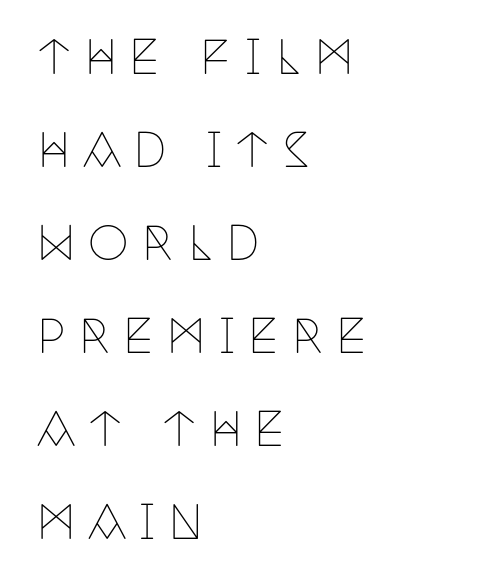
Q: Is the text bold? A: No.
Q: Is the text italic (slanted)? A: No, it is upright.
Q: Is the typeface a serif or a sans-serif typeface? A: Serif.
Q: Is the text underlined? A: No.
Q: How is the paragraph aligned? A: Left-aligned.
Q: Is the spacing between letters normal or unusually wide? A: Unusually wide.
Q: Is the spacing between lines tight, normal or loose? A: Loose.
Q: Width (condensed, normal, or wide)? A: Condensed.
Q: Stroke contrast? A: Low.
Q: x-height? A: Large.
Q: Monospaced? A: No.
